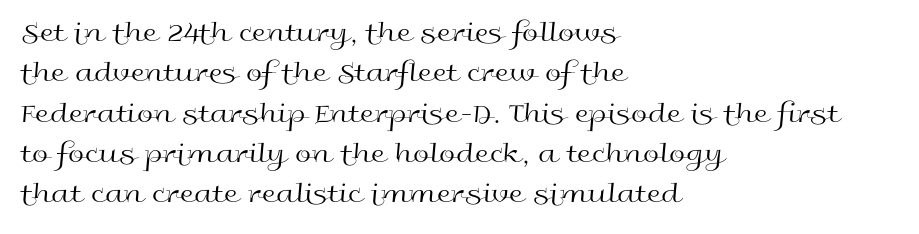
The image shows 29 px regular-weight, wide sans-serif type, upright; set left-aligned, normal line spacing (1.39x), normal letter spacing, not underlined; a medium x-height.
